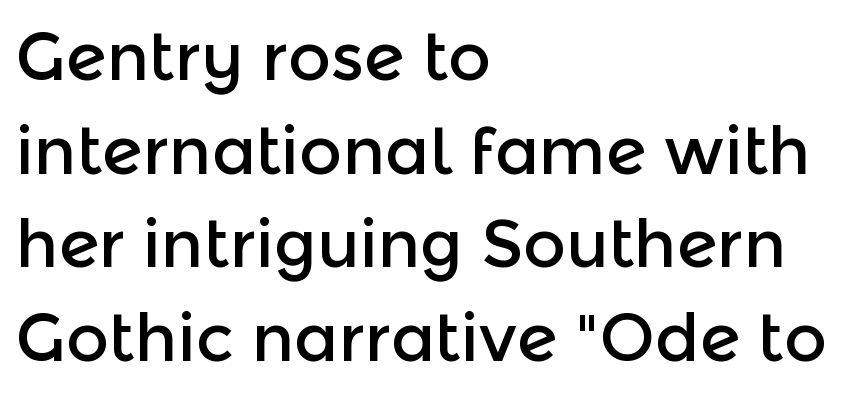
{"serif": "no", "italic": "no", "width": "normal", "x_height": "medium", "monospaced": "no", "underline": "no", "align": "left", "line_spacing": "normal", "line_spacing_ratio": 1.42, "letter_spacing": "normal", "letter_spacing_em": 0.0, "glyph_px": 66}
